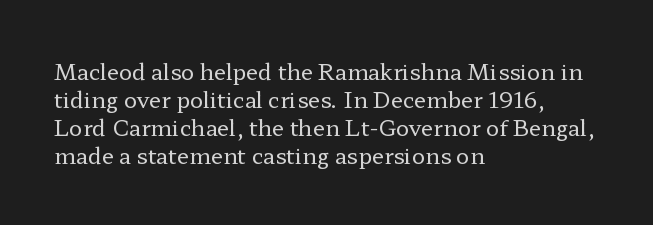
No extra ink here — the face is not bold. Students, observe: this is what conventionally led text looks like. Visually the block forms a straight wall on the left and a jagged coastline on the right. Clear beneath every line of the passage.
